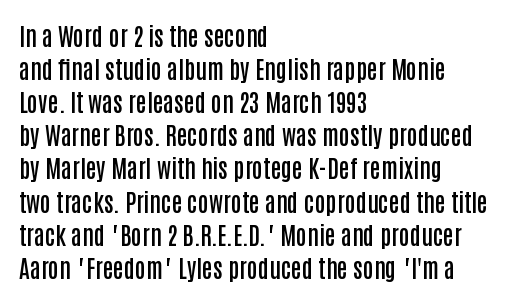
Q: Is the text bold? A: Semi-bold.
Q: Is the text italic (slanted)? A: No, it is upright.
Q: Is the text underlined? A: No.
Q: How is the paragraph aligned? A: Left-aligned.
Q: Is the spacing between letters normal or unusually wide? A: Normal.
Q: Is the spacing between lines tight, normal or loose? A: Normal.
